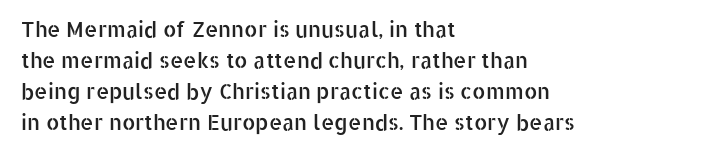
Q: Is the text italic (slanted)? A: No, it is upright.
Q: Is the text underlined? A: No.
Q: How is the paragraph aligned? A: Left-aligned.
Q: Is the spacing between letters normal or unusually wide? A: Normal.
Q: Is the spacing between lines tight, normal or loose? A: Normal.
